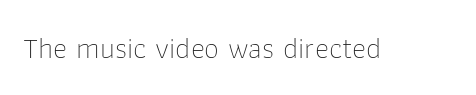
{"serif": "no", "italic": "no", "bold": "no", "weight": "thin", "width": "normal", "stroke_contrast": "low", "x_height": "medium", "monospaced": "no", "underline": "no", "letter_spacing": "normal", "letter_spacing_em": 0.0, "glyph_px": 30}
